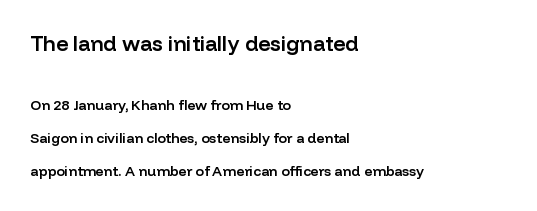
The image shows 21 px text type, upright; set left-aligned, loose line spacing (2.36x), normal letter spacing, not underlined; the first (top) block is 1.5x larger.
